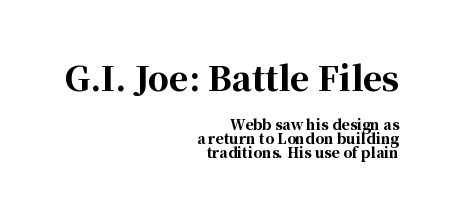
The image shows 33 px bold serif type, upright; set right-aligned, tight line spacing (1.01x), normal letter spacing, not underlined; the first (top) block is 2.36x larger; high stroke contrast and a medium x-height.
